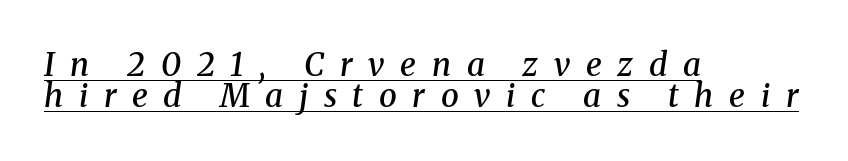
Caption: lettering with a line underneath. The font family rendered here belongs to the serif group. The leading is snug, giving the passage a crowded texture. Substantial extra tracking has been applied to these lines. Slanted lettering throughout. Spacing verdict: proportional, widths tailored to each character.
